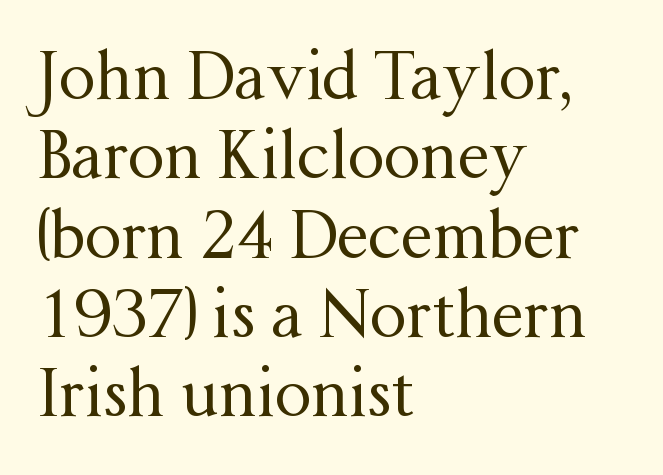
The image shows 65 px regular-weight serif type, upright; set left-aligned, line spacing 1.22x, normal letter spacing, not underlined; medium stroke contrast and a medium x-height.
